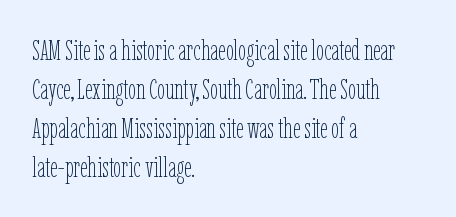
The image shows 29 px thin, condensed type, upright; set left-aligned, normal line spacing (1.34x), normal letter spacing, not underlined; low stroke contrast and a medium x-height.
